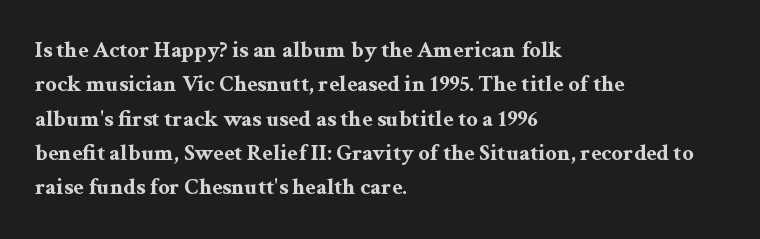
Q: Is the text bold? A: Yes.
Q: Is the text italic (slanted)? A: No, it is upright.
Q: Is the text underlined? A: No.
Q: How is the paragraph aligned? A: Left-aligned.
Q: Is the spacing between letters normal or unusually wide? A: Normal.
Q: Is the spacing between lines tight, normal or loose? A: Normal.
